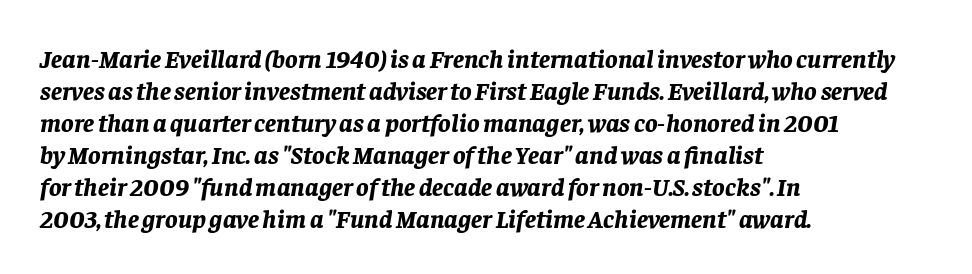
Q: Is the text bold? A: Yes.
Q: Is the text italic (slanted)? A: Yes, it leans right by about 8 degrees.
Q: Is the text underlined? A: No.
Q: How is the paragraph aligned? A: Left-aligned.
Q: Is the spacing between letters normal or unusually wide? A: Normal.
